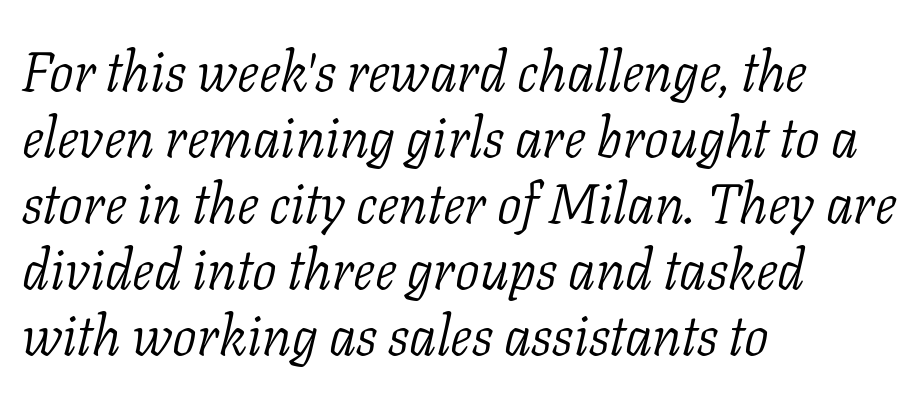
Note the varied advance widths — an 'i' is clearly narrower than an 'm'. The words here are not underlined. Typeset ragged right — the left edge is the straight one. It's the slanting kind of type. What stands out about the letter spacing? Nothing — it is the standard amount.
